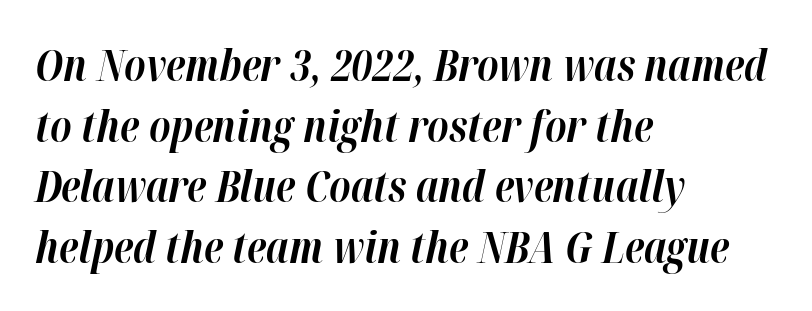
{"italic": "yes", "lean": "right", "slant_degrees": 12, "bold": "yes", "weight": "bold", "width": "normal", "stroke_contrast": "high", "x_height": "medium", "monospaced": "no", "underline": "no", "align": "left", "line_spacing": "normal", "line_spacing_ratio": 1.41, "letter_spacing": "normal", "letter_spacing_em": 0.0, "glyph_px": 43}
